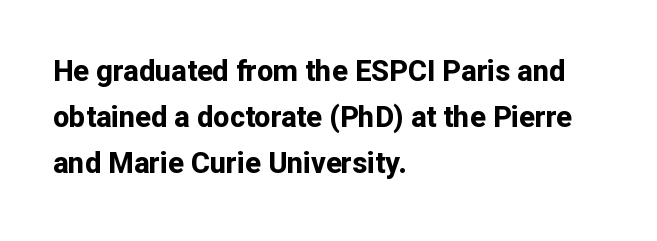
Q: Is the text bold? A: Yes.
Q: Is the text italic (slanted)? A: No, it is upright.
Q: Is the typeface a serif or a sans-serif typeface? A: Sans-serif.
Q: Is the text underlined? A: No.
Q: How is the paragraph aligned? A: Left-aligned.
Q: Is the spacing between letters normal or unusually wide? A: Normal.
Q: Is the spacing between lines tight, normal or loose? A: Normal.
Q: Width (condensed, normal, or wide)? A: Normal.
Q: Stroke contrast? A: Low.
Q: x-height? A: Medium.
Q: Monospaced? A: No.
